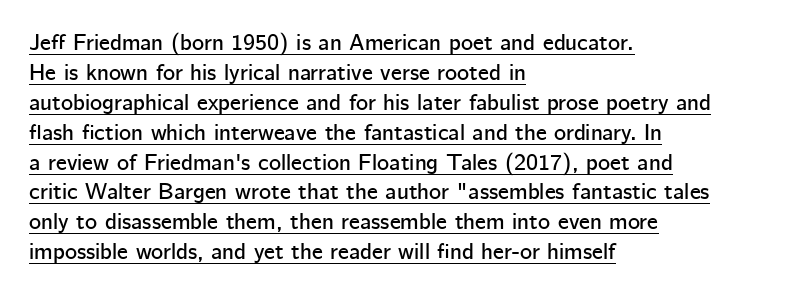
Every word sits above its own underline. Designer's note — italics off, roman on. The tracking reads as untouched default to a designer's eye. Line spacing here is normal.
